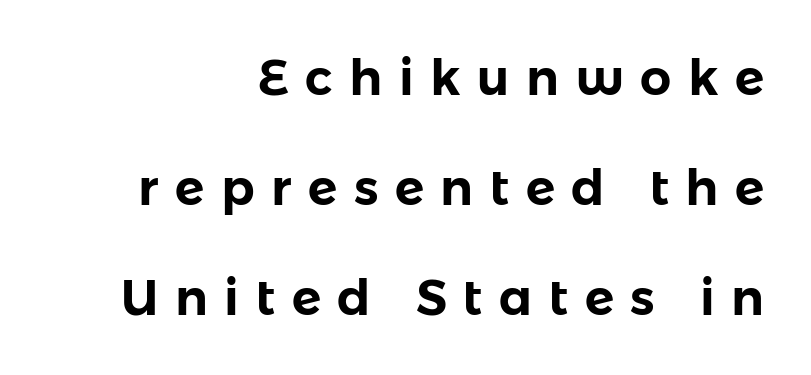
{"serif": "no", "italic": "no", "width": "normal", "stroke_contrast": "low", "x_height": "medium", "monospaced": "no", "underline": "no", "align": "right", "line_spacing": "loose", "line_spacing_ratio": 2.24, "letter_spacing": "wide", "letter_spacing_em": 0.34, "glyph_px": 49}
